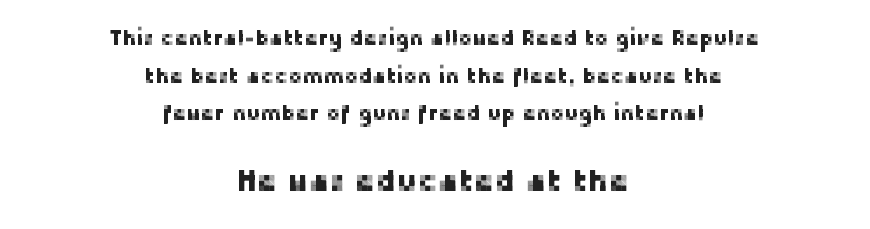
{"serif": "no", "italic": "no", "width": "normal", "stroke_contrast": "low", "x_height": "medium", "monospaced": "no", "underline": "no", "align": "center", "line_spacing_ratio": 1.79, "letter_spacing": "normal", "letter_spacing_em": 0.0, "larger_block": "second", "size_ratio": 1.48, "glyph_px": 31}
